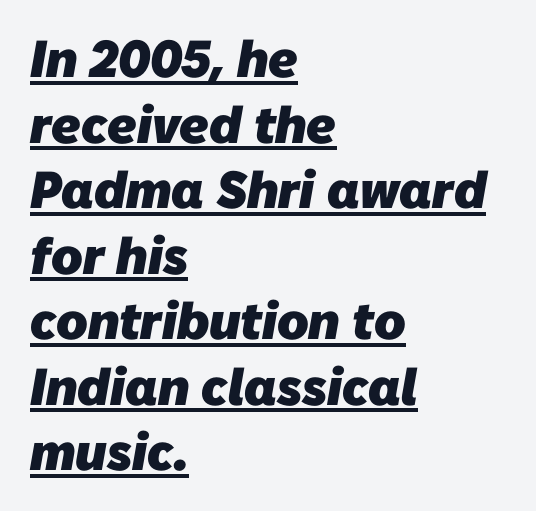
{"serif": "no", "bold": "yes", "weight": "heavy", "width": "normal", "stroke_contrast": "low", "x_height": "medium", "monospaced": "no", "underline": "yes", "align": "left", "line_spacing": "normal", "line_spacing_ratio": 1.26, "letter_spacing": "normal", "letter_spacing_em": 0.0, "glyph_px": 52}
